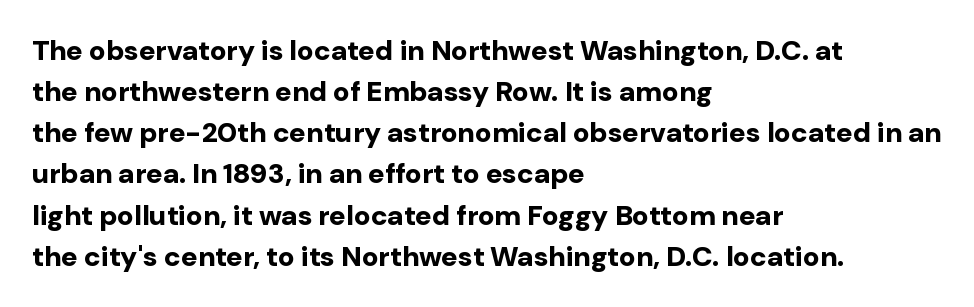
Serifs: no, the terminals of the letterforms are clean. Thick stems and heavy bowls — unmistakably bold. Italic? Not at all — the glyphs are vertical. Words appear dense and cohesive because spacing is normal. Underlining? Definitely not there.
